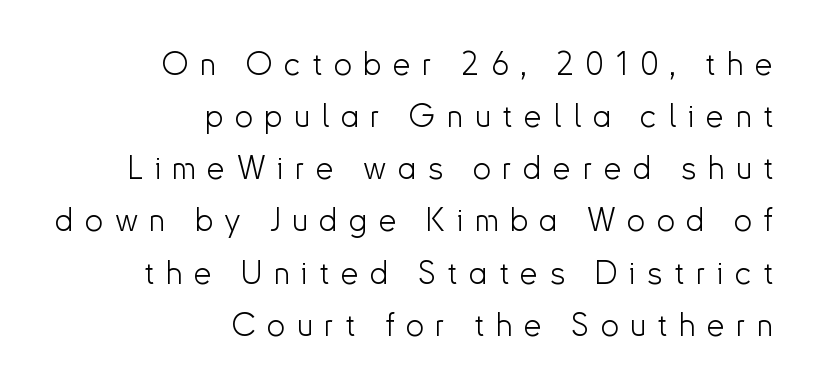
{"serif": "no", "italic": "no", "bold": "no", "weight": "light", "width": "normal", "stroke_contrast": "low", "x_height": "small", "monospaced": "no", "underline": "no", "align": "right", "line_spacing": "normal", "line_spacing_ratio": 1.63, "letter_spacing": "wide", "letter_spacing_em": 0.36, "glyph_px": 32}
